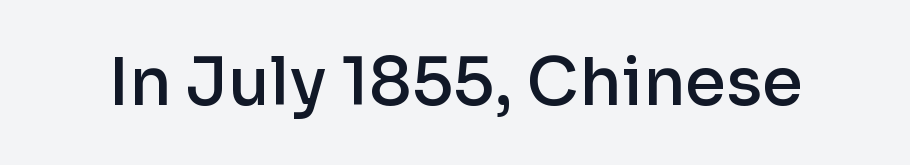
The image shows 66 px semibold sans-serif type, upright; set normal letter spacing, not underlined; low stroke contrast and a medium x-height.
